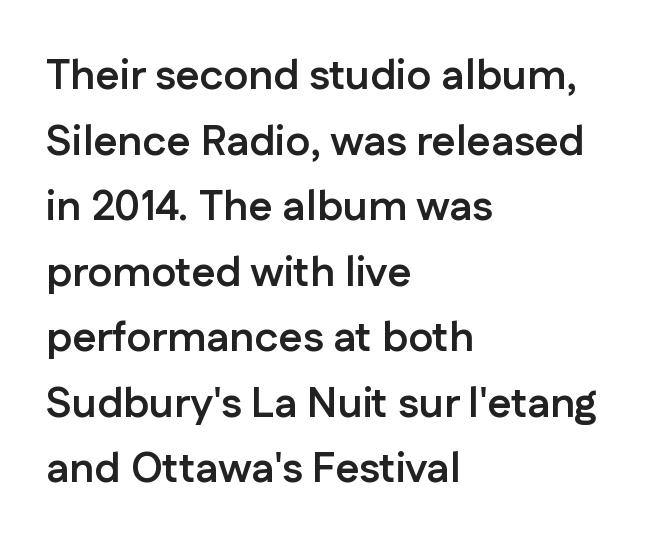
Q: Is the text bold? A: Yes.
Q: Is the text italic (slanted)? A: No, it is upright.
Q: Is the typeface a serif or a sans-serif typeface? A: Sans-serif.
Q: Is the text underlined? A: No.
Q: How is the paragraph aligned? A: Left-aligned.
Q: Is the spacing between letters normal or unusually wide? A: Normal.
Q: Is the spacing between lines tight, normal or loose? A: Normal.
Q: Width (condensed, normal, or wide)? A: Normal.
Q: Stroke contrast? A: Low.
Q: x-height? A: Medium.
Q: Monospaced? A: No.
